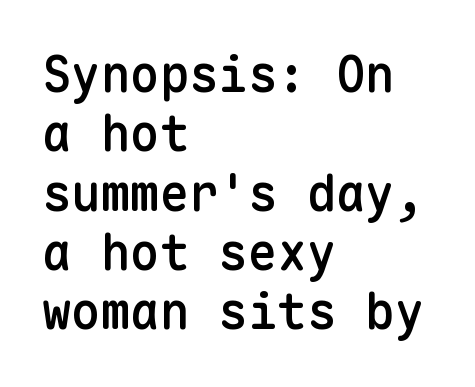
The image shows 49 px semibold sans-serif type, upright, monospaced; set left-aligned, line spacing 1.21x, normal letter spacing, not underlined; low stroke contrast and a medium x-height.
